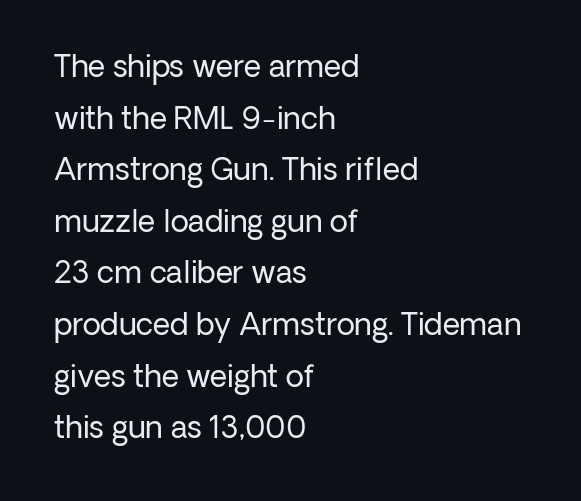
No word sits above an underline. If you drew a ruler down the left edge, every line would touch it. These lines were composed using upright roman letters. Stroke mass is kept to a normal reading level or below.
